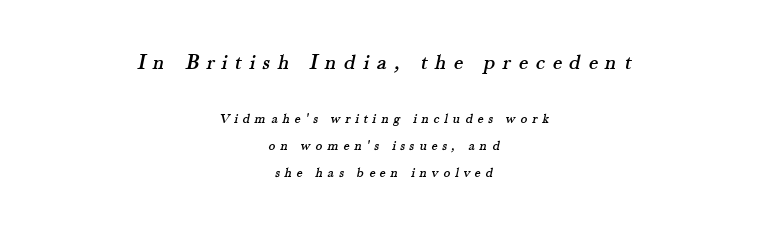
If you folded the block vertically in half, each line would mirror itself in length. Reading down the column, the eye jumps a long way to each next line. Letter spacing: wide. Has an underline been added? It has not. The face used here appears at its bigger size in the upper chunk.
